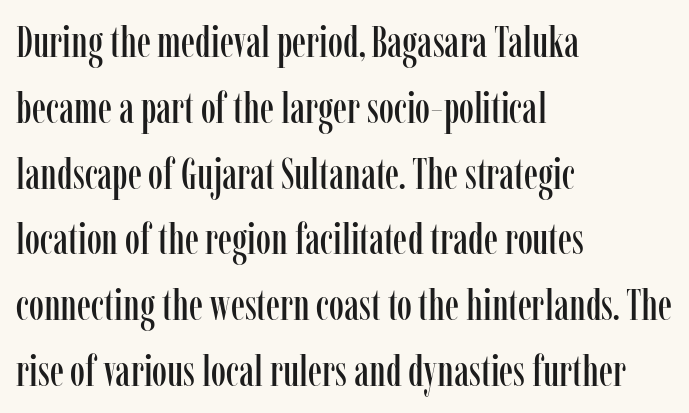
The image shows 43 px condensed serif type, upright; set left-aligned, normal line spacing (1.53x), normal letter spacing, not underlined; low stroke contrast and a medium x-height.
